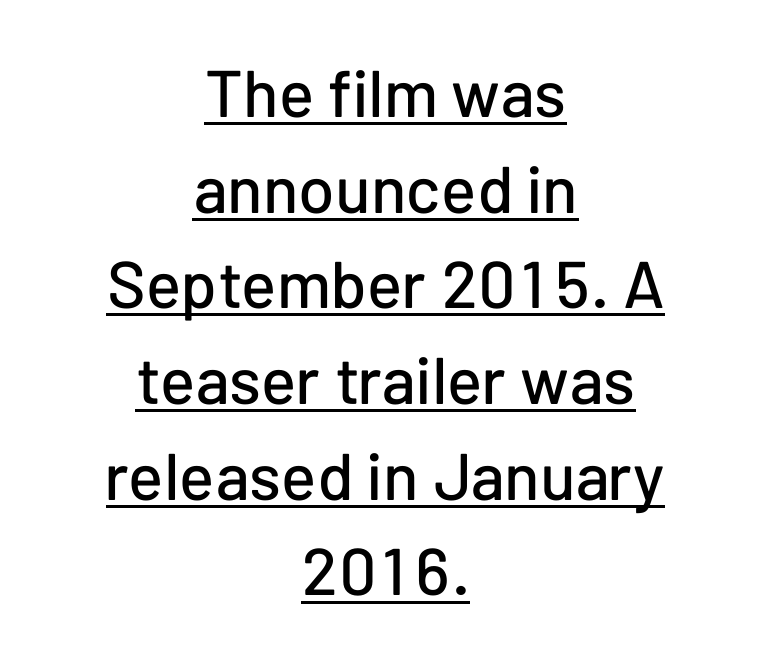
{"serif": "no", "italic": "no", "width": "normal", "stroke_contrast": "low", "x_height": "medium", "monospaced": "no", "underline": "yes", "align": "center", "line_spacing": "normal", "line_spacing_ratio": 1.45, "letter_spacing": "normal", "letter_spacing_em": 0.0, "glyph_px": 66}
